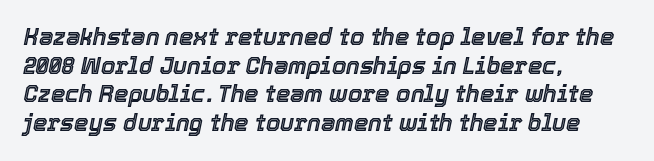
The image shows 23 px text type, italic (leaning right); set left-aligned, normal line spacing (1.25x), normal letter spacing, not underlined.
